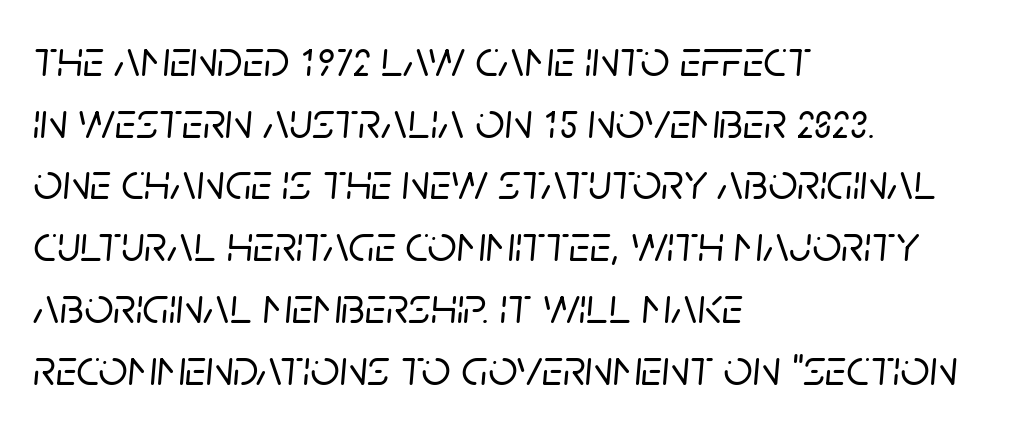
Q: Is the text italic (slanted)? A: Yes, it leans right by about 5 degrees.
Q: Is the text underlined? A: No.
Q: How is the paragraph aligned? A: Left-aligned.
Q: Is the spacing between letters normal or unusually wide? A: Normal.
Q: Width (condensed, normal, or wide)? A: Normal.
Q: Stroke contrast? A: Low.
Q: x-height? A: Large.
Q: Monospaced? A: No.
